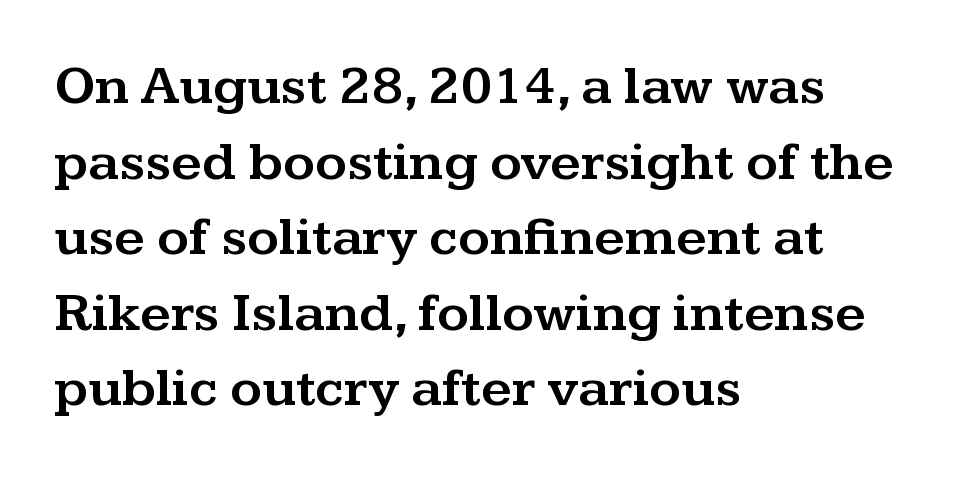
Reading down the column, the eye jumps a familiar distance to each next line. Serifs: yes, visible at the terminals of the letterforms. You could not count columns in this text — the font is proportionally spaced. This rendering leaves character spacing at its baseline value. Underlining? Definitely not there. Teacher's note: observe the even left margin — that is flush-left alignment.
